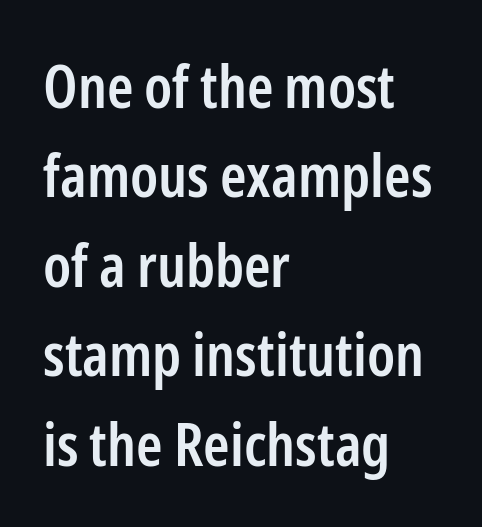
Q: Is the text bold? A: Semi-bold.
Q: Is the text italic (slanted)? A: No, it is upright.
Q: Is the typeface a serif or a sans-serif typeface? A: Sans-serif.
Q: Is the text underlined? A: No.
Q: How is the paragraph aligned? A: Left-aligned.
Q: Is the spacing between letters normal or unusually wide? A: Normal.
Q: Is the spacing between lines tight, normal or loose? A: Normal.
Q: Width (condensed, normal, or wide)? A: Condensed.
Q: Stroke contrast? A: Low.
Q: x-height? A: Medium.
Q: Monospaced? A: No.
